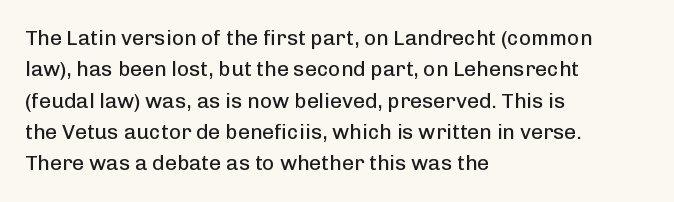
{"italic": "no", "bold": "no", "underline": "no", "align": "left", "line_spacing": "normal", "line_spacing_ratio": 1.49, "letter_spacing": "normal", "letter_spacing_em": 0.0, "glyph_px": 21}
